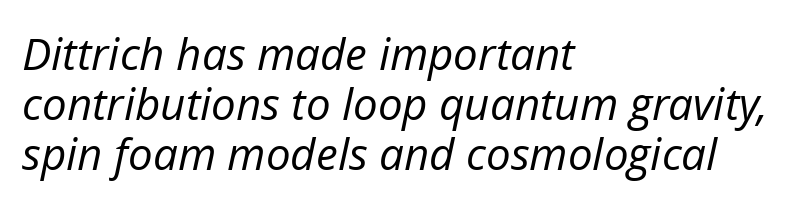
The image shows 44 px regular-weight type, italic (leaning right); set left-aligned, tight line spacing (1.14x), normal letter spacing, not underlined; low stroke contrast and a medium x-height.
